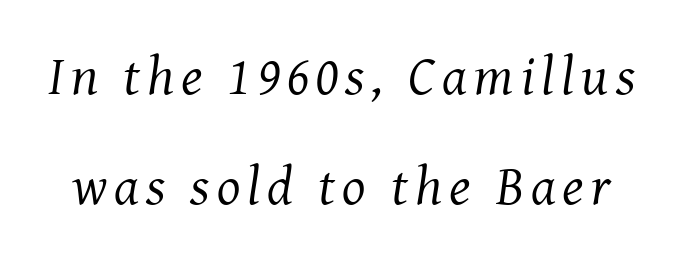
Is this a fixed-width face? No — the glyphs have proportional, varying widths. Vertical stems look standard width or narrower in stroke. Line spacing here is loose. Classification — serif. The area under the type is left untouched. Emphasis-style slanted type is in use.
